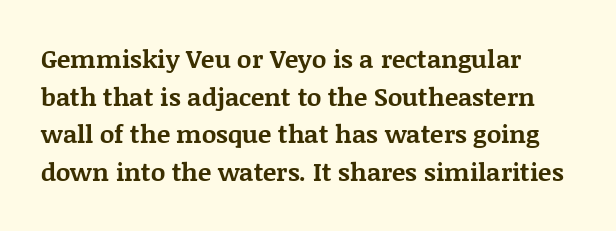
The image shows 25 px bold type, upright; set left-aligned, normal line spacing (1.51x), normal letter spacing, not underlined.
